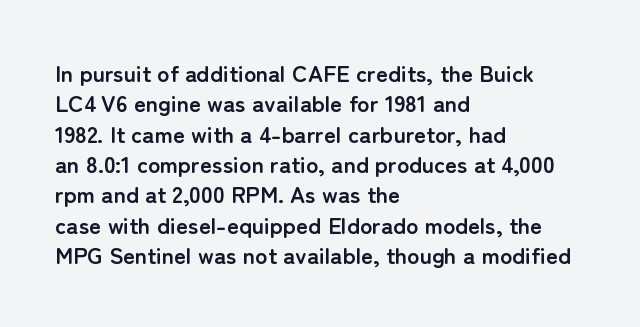
Q: Is the text bold? A: Yes.
Q: Is the text italic (slanted)? A: No, it is upright.
Q: Is the text underlined? A: No.
Q: How is the paragraph aligned? A: Left-aligned.
Q: Is the spacing between letters normal or unusually wide? A: Normal.
Q: Is the spacing between lines tight, normal or loose? A: Normal.
